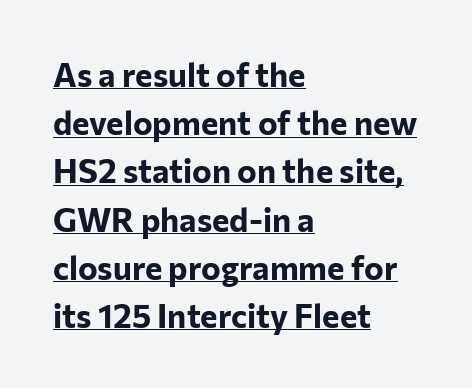
The image shows 33 px bold sans-serif type, upright; set left-aligned, normal line spacing (1.46x), normal letter spacing, underlined; low stroke contrast and a medium x-height.
